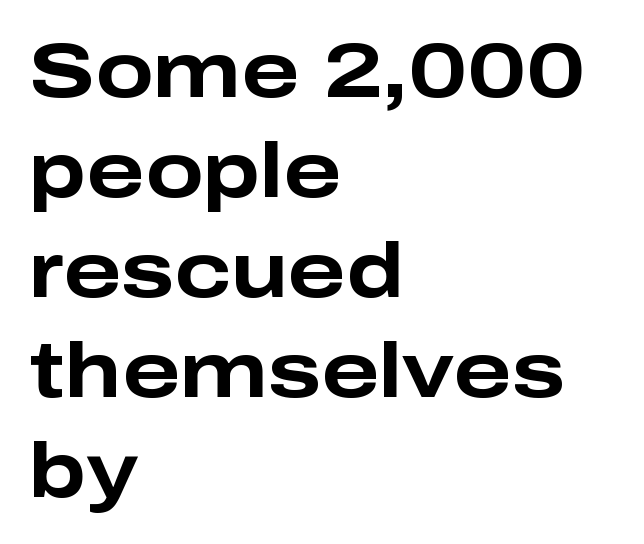
The image shows 77 px bold, wide sans-serif type, upright; set left-aligned, normal line spacing (1.3x), normal letter spacing, not underlined; low stroke contrast and a medium x-height.
